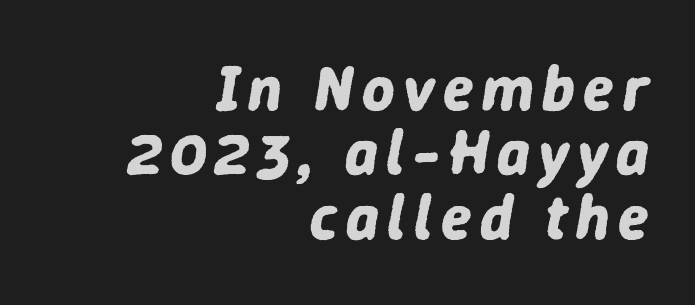
Q: Is the text bold? A: Yes.
Q: Is the text italic (slanted)? A: Yes, it leans right by about 9 degrees.
Q: Is the text underlined? A: No.
Q: How is the paragraph aligned? A: Right-aligned.
Q: Is the spacing between lines tight, normal or loose? A: Tight.
Q: Width (condensed, normal, or wide)? A: Normal.
Q: Stroke contrast? A: Low.
Q: x-height? A: Medium.
Q: Monospaced? A: No.
